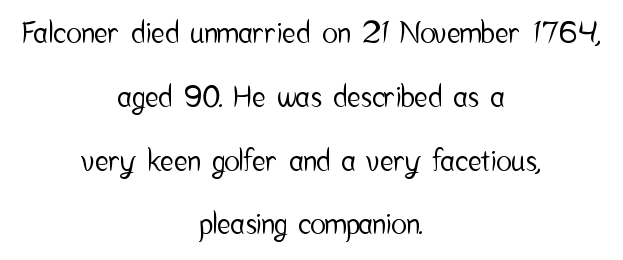
The image shows 29 px condensed sans-serif type, upright; set centered, loose line spacing (2.2x), normal letter spacing, not underlined; low stroke contrast and a medium x-height.
